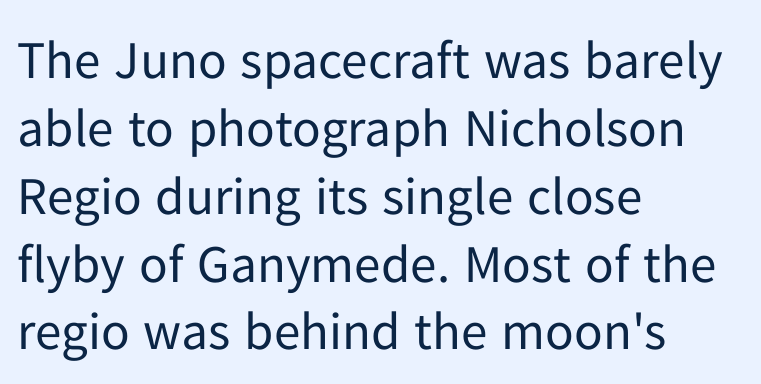
Q: Is the text bold? A: No.
Q: Is the text italic (slanted)? A: No, it is upright.
Q: Is the typeface a serif or a sans-serif typeface? A: Sans-serif.
Q: Is the text underlined? A: No.
Q: How is the paragraph aligned? A: Left-aligned.
Q: Is the spacing between letters normal or unusually wide? A: Normal.
Q: Is the spacing between lines tight, normal or loose? A: Normal.
Q: Width (condensed, normal, or wide)? A: Normal.
Q: Stroke contrast? A: Low.
Q: x-height? A: Medium.
Q: Monospaced? A: No.
